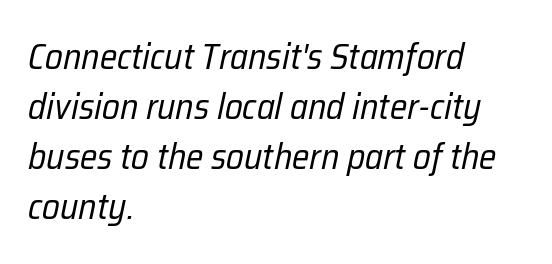
How would I describe the line gaps? Plain and ordinary. Weight: regular or lighter. Each line starts at the same left margin while the right side varies. The strip under each line holds only bare page.
